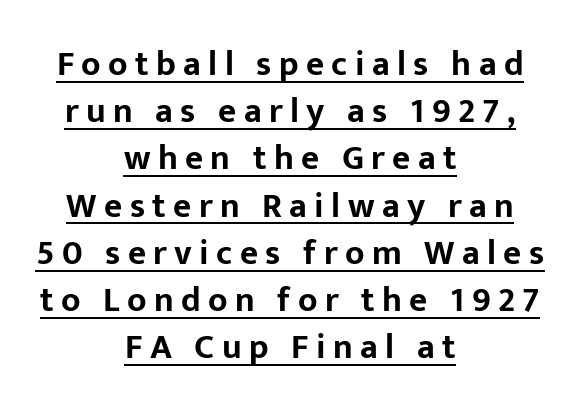
Q: Is the text bold? A: Yes.
Q: Is the text italic (slanted)? A: No, it is upright.
Q: Is the typeface a serif or a sans-serif typeface? A: Sans-serif.
Q: Is the text underlined? A: Yes.
Q: How is the paragraph aligned? A: Centered.
Q: Is the spacing between letters normal or unusually wide? A: Unusually wide.
Q: Is the spacing between lines tight, normal or loose? A: Normal.
Q: Width (condensed, normal, or wide)? A: Normal.
Q: Stroke contrast? A: Low.
Q: x-height? A: Medium.
Q: Monospaced? A: No.
